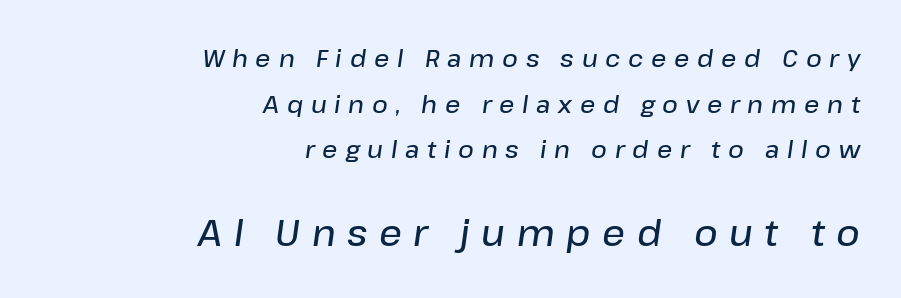
{"italic": "yes", "lean": "right", "slant_degrees": 8, "bold": "semi", "weight": "semibold", "width": "normal", "stroke_contrast": "low", "x_height": "medium", "monospaced": "no", "underline": "no", "align": "right", "line_spacing": "loose", "line_spacing_ratio": 1.9, "letter_spacing": "wide", "letter_spacing_em": 0.32, "larger_block": "second", "size_ratio": 1.5, "glyph_px": 36}
